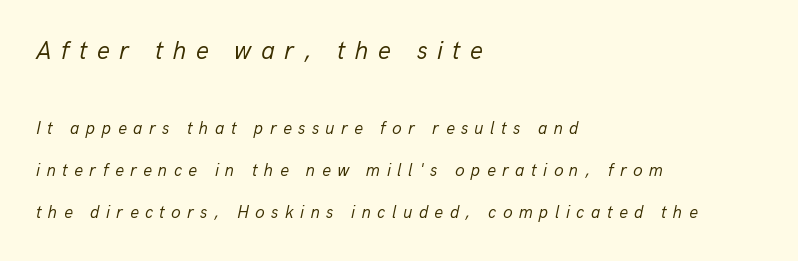
{"italic": "yes", "lean": "right", "slant_degrees": 13, "bold": "no", "underline": "no", "align": "left", "line_spacing": "loose", "line_spacing_ratio": 2.48, "letter_spacing": "wide", "letter_spacing_em": 0.38, "larger_block": "first", "size_ratio": 1.47, "glyph_px": 25}
